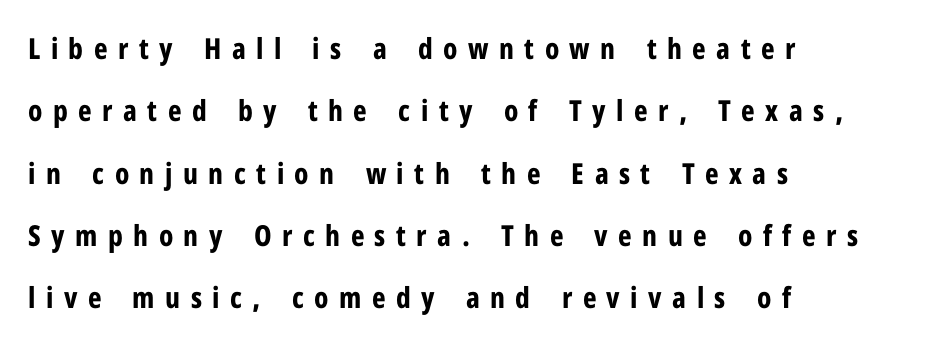
{"serif": "no", "italic": "no", "bold": "yes", "weight": "bold", "width": "condensed", "stroke_contrast": "low", "x_height": "medium", "monospaced": "no", "underline": "no", "align": "left", "line_spacing": "loose", "line_spacing_ratio": 2.15, "letter_spacing": "wide", "letter_spacing_em": 0.36, "glyph_px": 29}
